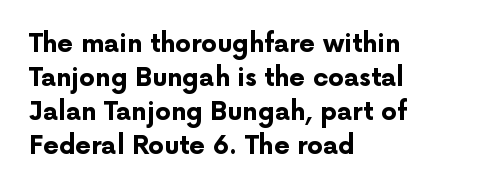
Just letters on the line, the space beneath them empty. No italicization has been applied; the sample stays upright. The rows are spaced the way most documents space them. The glyphs have the mass of a bold cut. Look at the tracking — it's just the regular setting, nothing added. Each line starts at the same left margin while the right side varies.
